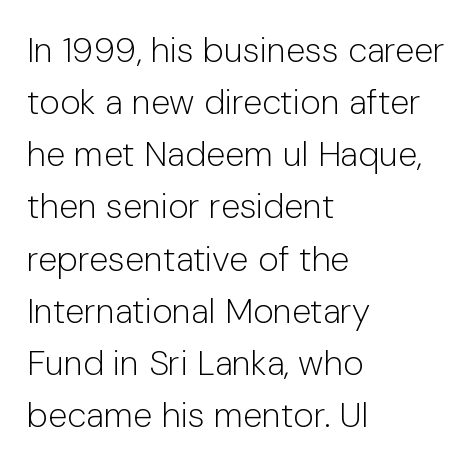
{"serif": "no", "italic": "no", "bold": "no", "weight": "light", "width": "normal", "stroke_contrast": "low", "x_height": "medium", "monospaced": "no", "underline": "no", "align": "left", "line_spacing": "normal", "line_spacing_ratio": 1.49, "letter_spacing": "normal", "letter_spacing_em": 0.0, "glyph_px": 35}
